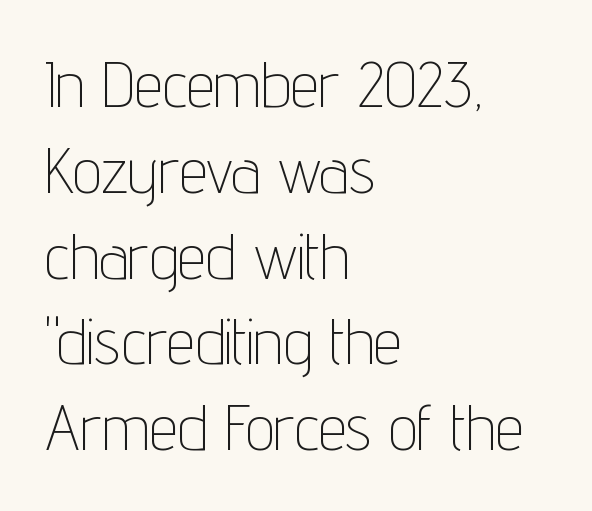
{"serif": "no", "italic": "no", "bold": "no", "weight": "thin", "width": "condensed", "stroke_contrast": "low", "x_height": "medium", "monospaced": "no", "underline": "no", "align": "left", "line_spacing": "normal", "line_spacing_ratio": 1.34, "letter_spacing": "normal", "letter_spacing_em": 0.0, "glyph_px": 64}
